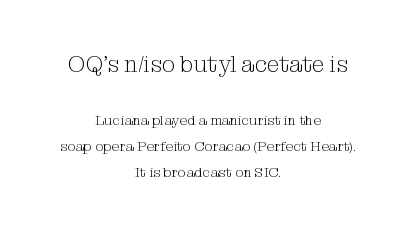
The image shows 23 px text type, upright; set centered, line spacing 1.88x, normal letter spacing, not underlined; the first (top) block is 1.64x larger.
